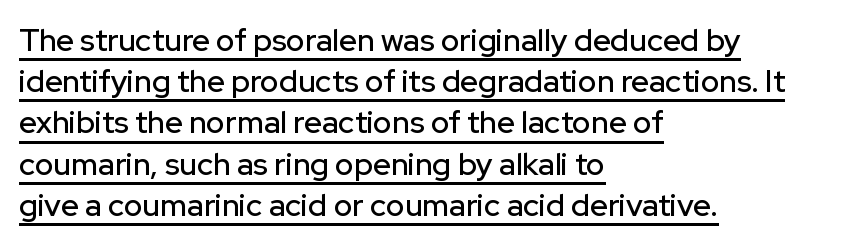
{"serif": "no", "italic": "no", "width": "normal", "stroke_contrast": "low", "x_height": "medium", "monospaced": "no", "underline": "yes", "align": "left", "line_spacing": "normal", "line_spacing_ratio": 1.33, "letter_spacing": "normal", "letter_spacing_em": 0.0, "glyph_px": 31}
